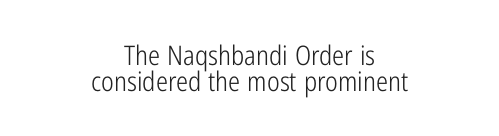
The image shows 27 px text type, upright; set centered, tight line spacing (0.97x), normal letter spacing, not underlined.
